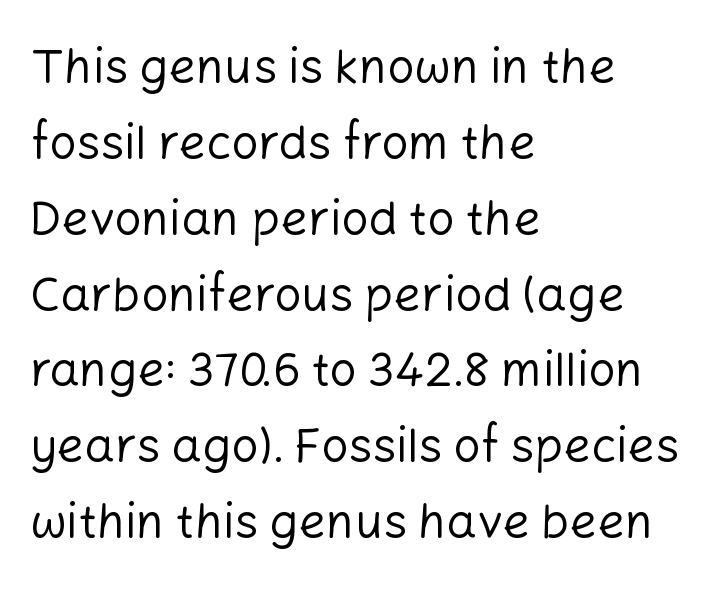
The specimen reads as upright at a glance. Is the stroke heavy? The answer is a plain regular-or-lighter. Any mark beneath the type? The region is blank. Interline gaps are of average width in this sample.
